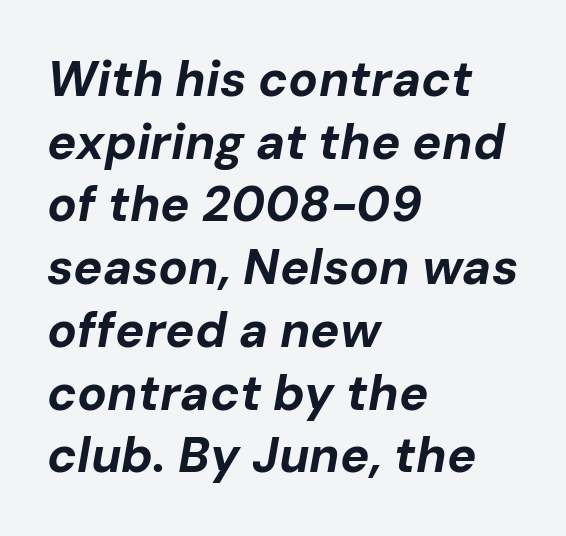
Q: Is the text bold? A: Yes.
Q: Is the text italic (slanted)? A: Yes, it leans right by about 10 degrees.
Q: Is the text underlined? A: No.
Q: How is the paragraph aligned? A: Left-aligned.
Q: Is the spacing between letters normal or unusually wide? A: Normal.
Q: Is the spacing between lines tight, normal or loose? A: Normal.
Q: Width (condensed, normal, or wide)? A: Normal.
Q: Stroke contrast? A: Low.
Q: x-height? A: Medium.
Q: Monospaced? A: No.
